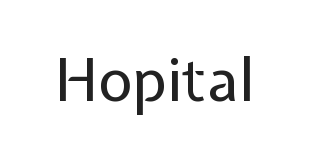
{"serif": "no", "italic": "no", "bold": "no", "weight": "regular", "width": "normal", "stroke_contrast": "low", "x_height": "medium", "monospaced": "no", "underline": "no", "letter_spacing": "normal", "letter_spacing_em": 0.0, "glyph_px": 59}
